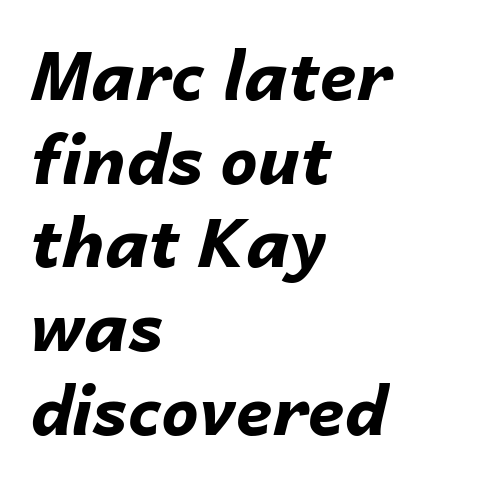
The image shows 67 px bold type, italic (leaning right); set left-aligned, normal line spacing (1.25x), normal letter spacing, not underlined; low stroke contrast and a medium x-height.
